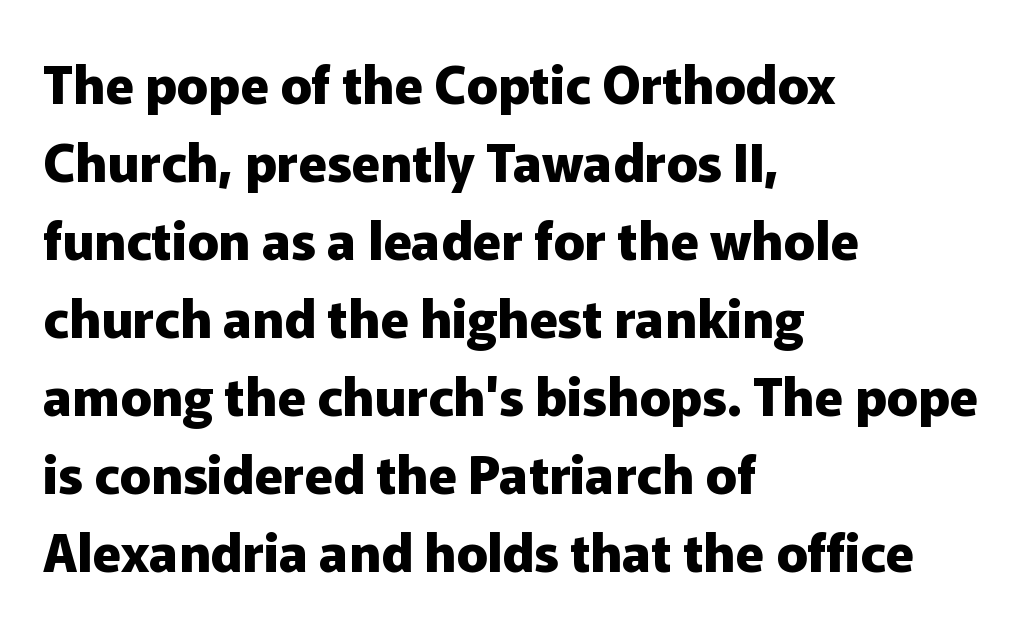
Q: Is the text bold? A: Yes.
Q: Is the text italic (slanted)? A: No, it is upright.
Q: Is the typeface a serif or a sans-serif typeface? A: Sans-serif.
Q: Is the text underlined? A: No.
Q: How is the paragraph aligned? A: Left-aligned.
Q: Is the spacing between letters normal or unusually wide? A: Normal.
Q: Is the spacing between lines tight, normal or loose? A: Normal.
Q: Width (condensed, normal, or wide)? A: Normal.
Q: Stroke contrast? A: Low.
Q: x-height? A: Medium.
Q: Monospaced? A: No.
